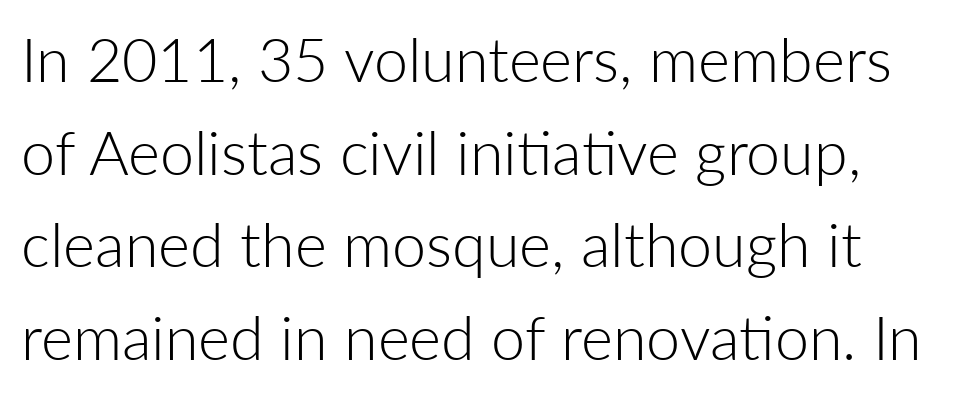
Honestly, there is no underline to notice here at all. Does extra space separate the letters? No, they use regular spacing. The leading is moderate, giving the passage an even texture. In terms of letterform style, serifs are entirely absent. Character widths vary here, with narrow letters taking less room than wide ones.
